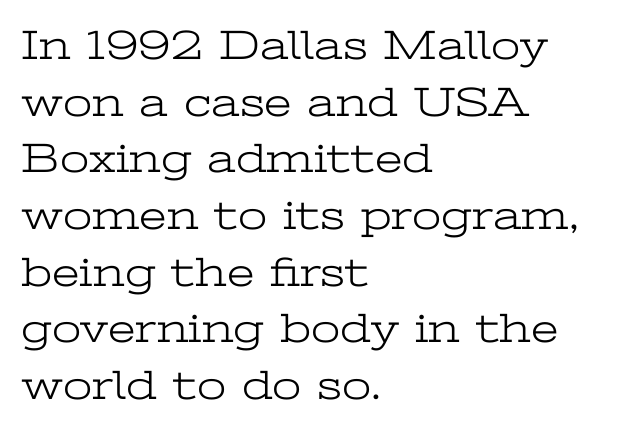
Spacing verdict: proportional, widths tailored to each character. Weight: in the light-to-regular range. In terms of leading, this rendering sits right in the middle. Beneath every word, the page is bare. Each word holds together tightly as a unit, with standard inter-letter gaps.
